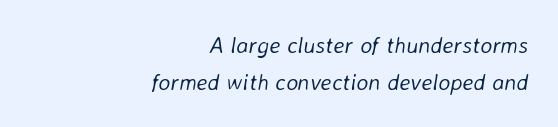
The image shows 23 px text type, italic (leaning right); set right-aligned, normal line spacing (1.63x), normal letter spacing, not underlined.
